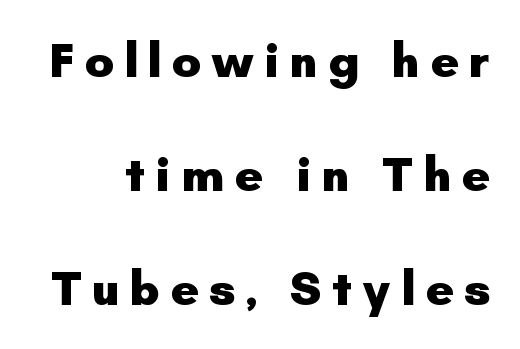
The image shows 49 px heavy sans-serif type, upright; set loose line spacing (2.33x), unusually wide letter spacing (+0.2 em), not underlined; low stroke contrast and a small x-height.
